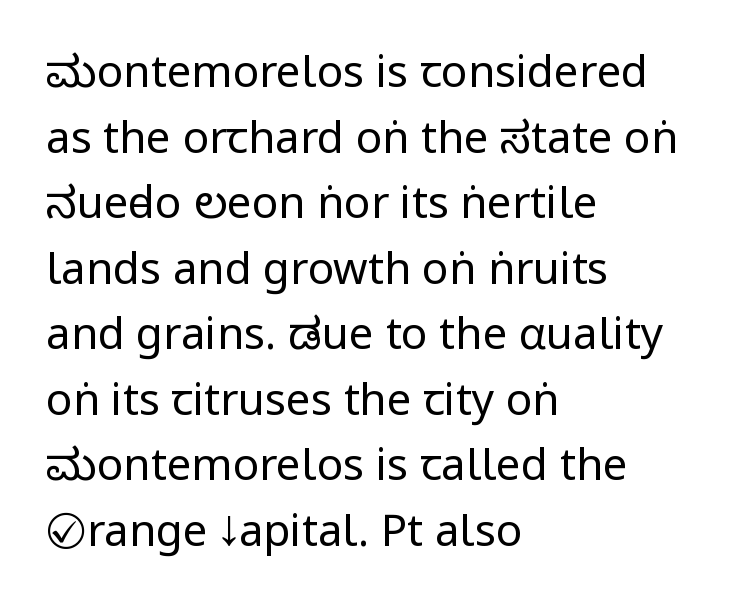
The image shows 44 px regular-weight, condensed sans-serif type, upright; set left-aligned, normal line spacing (1.49x), normal letter spacing, not underlined; low stroke contrast and a large x-height.
